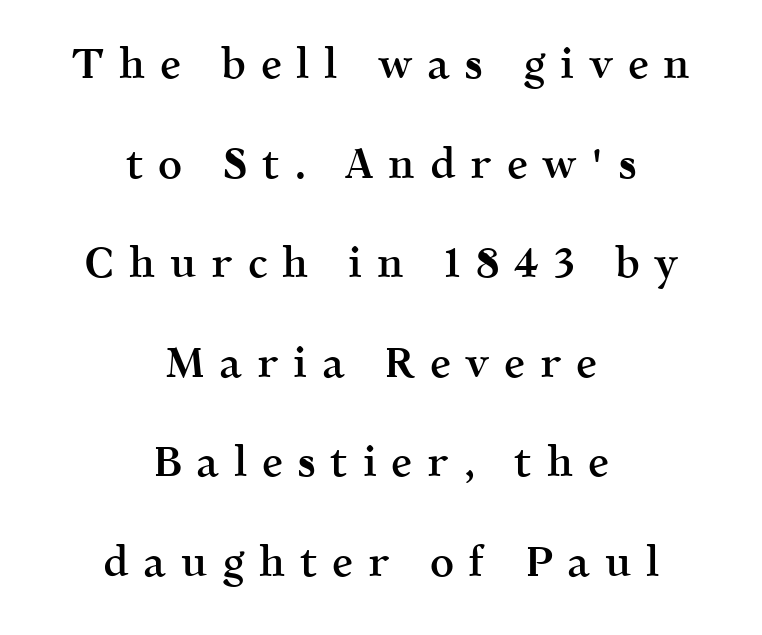
A fair bit of extra ink — the face is semibold, not bold. The axis of the letterforms is exactly vertical. Every row of glyphs is offset so its center matches the block's center. To sum up the face: it has serifs. The baseline area is clear.
